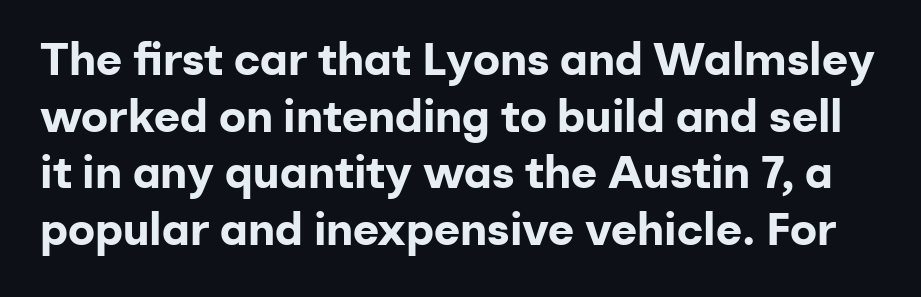
The image shows 45 px bold sans-serif type, upright; set normal line spacing (1.26x), normal letter spacing, not underlined; low stroke contrast and a medium x-height.
